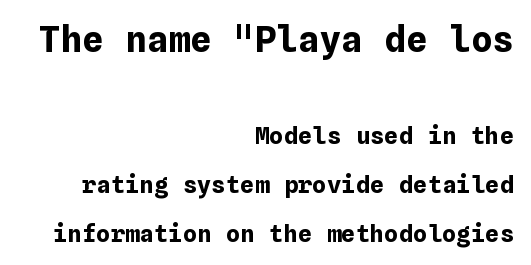
{"italic": "no", "bold": "yes", "weight": "bold", "width": "normal", "stroke_contrast": "low", "x_height": "medium", "underline": "no", "align": "right", "line_spacing": "loose", "line_spacing_ratio": 2.05, "letter_spacing": "normal", "letter_spacing_em": 0.0, "larger_block": "first", "size_ratio": 1.5, "glyph_px": 36}
